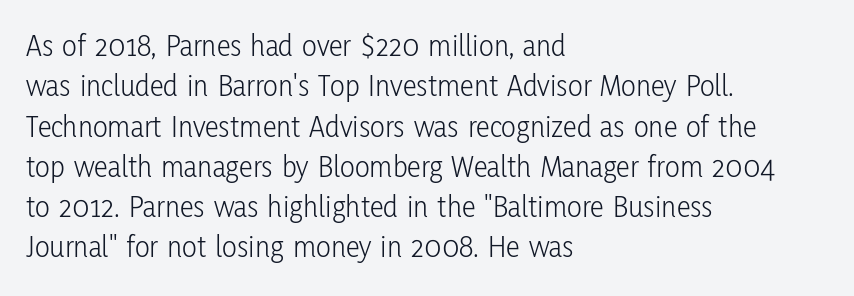
The rendering anchors every line to the left-hand side. Notice how the stems are strictly vertical — no italics here. Each letter's strokes conclude bluntly, with no projecting serifs. Summary of vertical rhythm: regular, with standard interline spacing.
